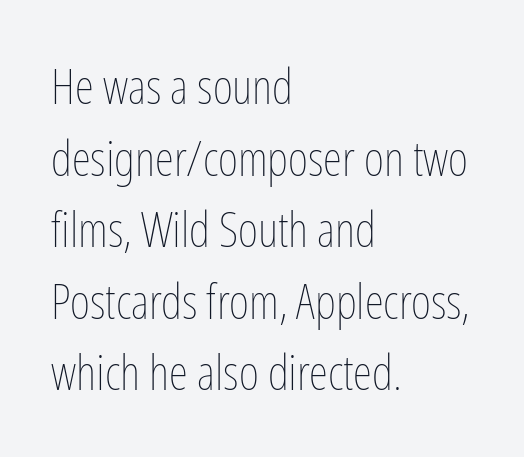
{"italic": "no", "bold": "no", "weight": "thin", "width": "condensed", "stroke_contrast": "low", "x_height": "medium", "monospaced": "no", "underline": "no", "align": "left", "line_spacing": "normal", "line_spacing_ratio": 1.46, "letter_spacing": "normal", "letter_spacing_em": 0.0, "glyph_px": 49}
